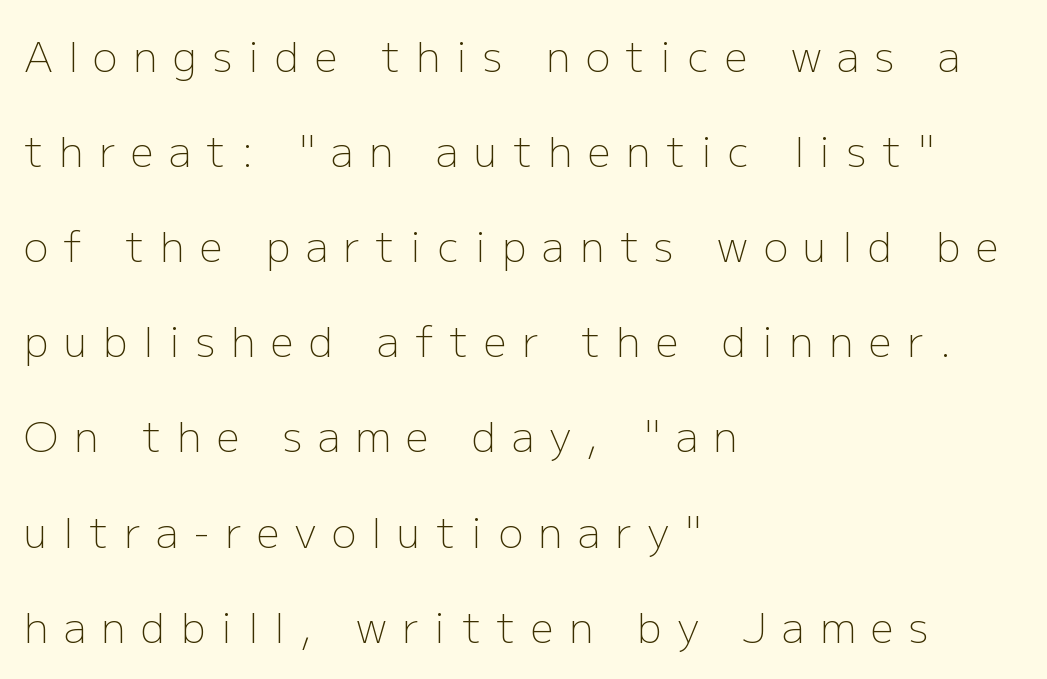
Q: Is the text bold? A: No.
Q: Is the text italic (slanted)? A: No, it is upright.
Q: Is the typeface a serif or a sans-serif typeface? A: Sans-serif.
Q: Is the text underlined? A: No.
Q: How is the paragraph aligned? A: Left-aligned.
Q: Is the spacing between letters normal or unusually wide? A: Unusually wide.
Q: Is the spacing between lines tight, normal or loose? A: Loose.
Q: Width (condensed, normal, or wide)? A: Normal.
Q: Stroke contrast? A: Low.
Q: x-height? A: Medium.
Q: Monospaced? A: No.
